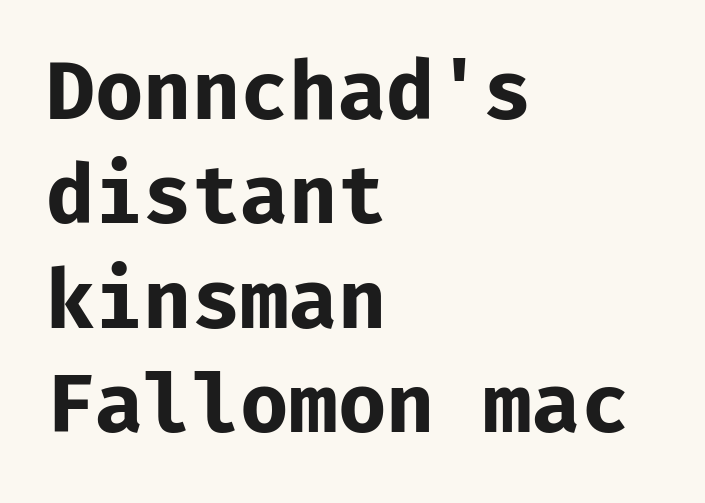
Between one letter and the next there's only the usual sliver of space. When letters stand straight like this, we call the style roman or upright. Vertical spacing — default. This rendering features lettering with no underline. Every character here occupies the same horizontal width, giving the sample a typewriter-like rhythm.
